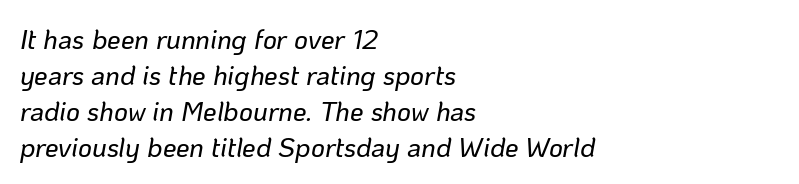
{"italic": "yes", "lean": "right", "slant_degrees": 10, "underline": "no", "align": "left", "line_spacing": "normal", "line_spacing_ratio": 1.33, "letter_spacing": "normal", "letter_spacing_em": 0.0, "glyph_px": 27}
